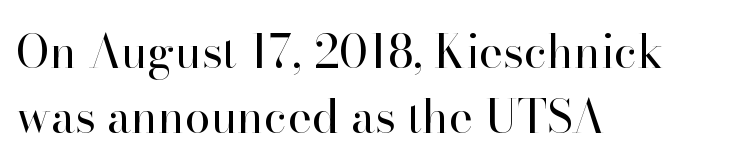
{"serif": "yes", "italic": "no", "bold": "no", "weight": "regular", "width": "normal", "stroke_contrast": "high", "x_height": "small", "monospaced": "no", "underline": "no", "align": "left", "line_spacing": "normal", "line_spacing_ratio": 1.41, "letter_spacing": "normal", "letter_spacing_em": 0.0, "glyph_px": 46}
